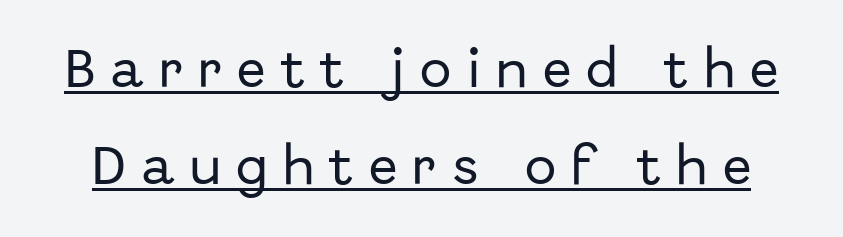
Q: Is the text italic (slanted)? A: No, it is upright.
Q: Is the typeface a serif or a sans-serif typeface? A: Sans-serif.
Q: Is the text underlined? A: Yes.
Q: Is the spacing between letters normal or unusually wide? A: Unusually wide.
Q: Is the spacing between lines tight, normal or loose? A: Loose.
Q: Width (condensed, normal, or wide)? A: Normal.
Q: Stroke contrast? A: Low.
Q: x-height? A: Medium.
Q: Monospaced? A: No.
